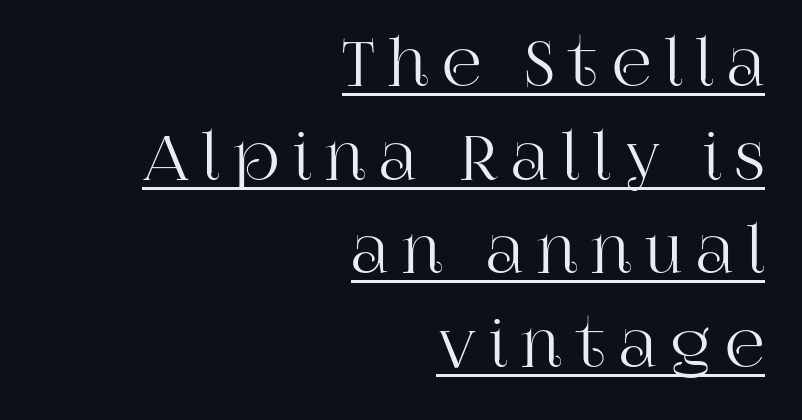
The image shows 62 px serif type, upright; set right-aligned, normal line spacing (1.51x), unusually wide letter spacing (+0.22 em), underlined; high stroke contrast and a large x-height.
